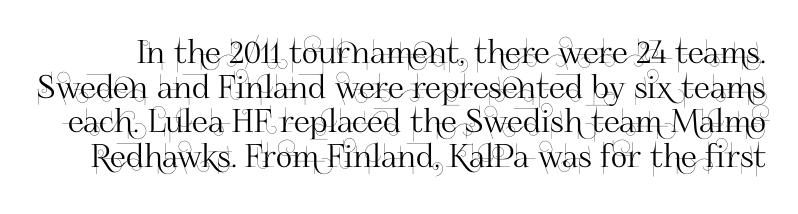
The image shows 32 px sans-serif type, upright; set tight line spacing (1.08x), normal letter spacing, not underlined; high stroke contrast and a small x-height.
